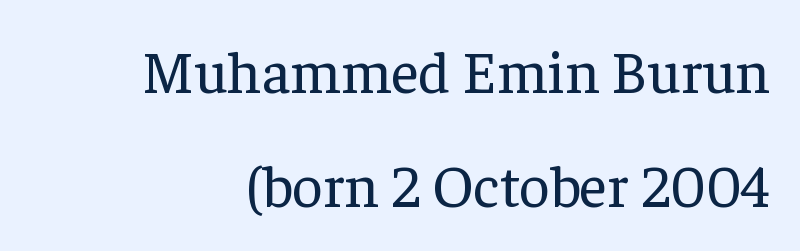
{"serif": "yes", "italic": "no", "bold": "no", "weight": "regular", "width": "normal", "stroke_contrast": "low", "x_height": "medium", "monospaced": "no", "underline": "no", "align": "right", "line_spacing": "loose", "line_spacing_ratio": 1.9, "letter_spacing": "normal", "letter_spacing_em": 0.0, "glyph_px": 60}
